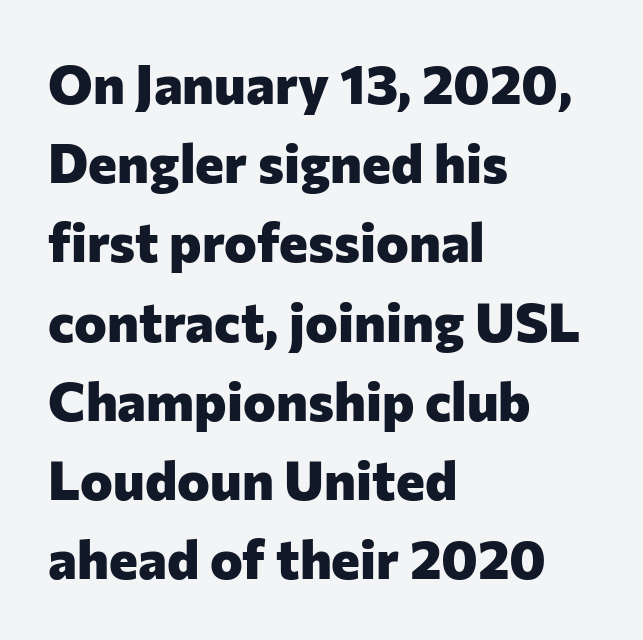
Q: Is the text bold? A: Yes.
Q: Is the text italic (slanted)? A: No, it is upright.
Q: Is the typeface a serif or a sans-serif typeface? A: Sans-serif.
Q: Is the text underlined? A: No.
Q: How is the paragraph aligned? A: Left-aligned.
Q: Is the spacing between letters normal or unusually wide? A: Normal.
Q: Is the spacing between lines tight, normal or loose? A: Normal.
Q: Width (condensed, normal, or wide)? A: Normal.
Q: Stroke contrast? A: Low.
Q: x-height? A: Medium.
Q: Monospaced? A: No.
